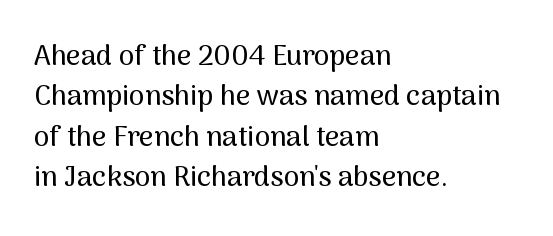
Q: Is the text italic (slanted)? A: No, it is upright.
Q: Is the typeface a serif or a sans-serif typeface? A: Sans-serif.
Q: Is the text underlined? A: No.
Q: How is the paragraph aligned? A: Left-aligned.
Q: Is the spacing between letters normal or unusually wide? A: Normal.
Q: Is the spacing between lines tight, normal or loose? A: Normal.
Q: Width (condensed, normal, or wide)? A: Normal.
Q: Stroke contrast? A: Medium.
Q: x-height? A: Medium.
Q: Monospaced? A: No.
